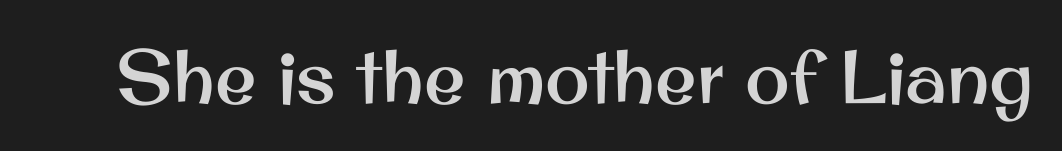
Nope, not italic — everything's standing straight. Are there feet on the stems? There aren't — it's a sans. Inter-character spacing is left at the font's built-in metrics. This sample has the flowing, uneven cadence of proportional lettering. Unmarked baselines from the first word to the last.
